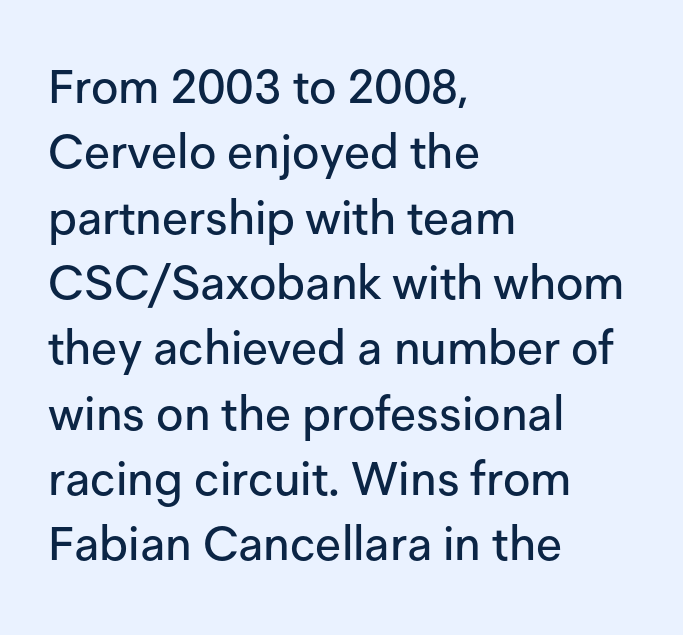
Note the varied advance widths — an 'i' is clearly narrower than an 'm'. Where is the straight margin? On the left. The type family on display is of the sans-serif kind. Anything drawn beneath the words? Only blank space.
